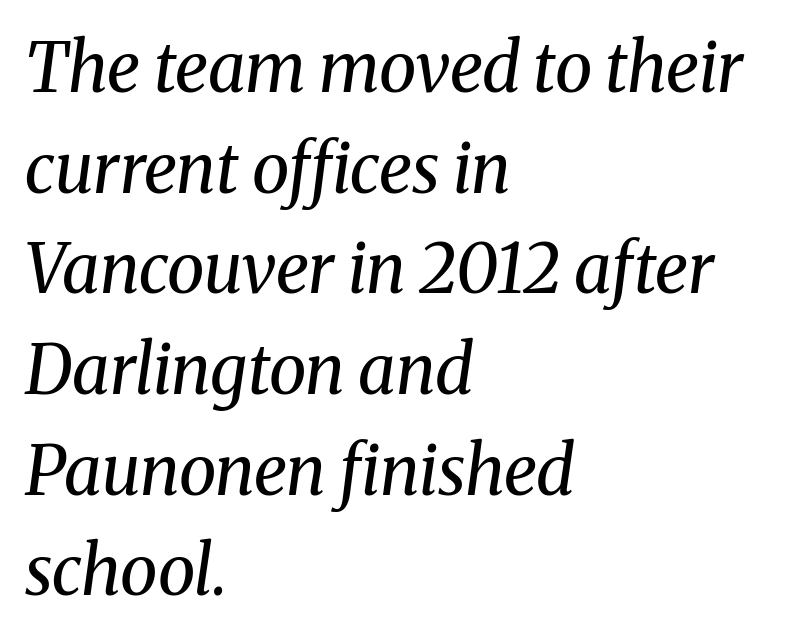
The image shows 68 px regular-weight serif type, italic (leaning right); set left-aligned, normal line spacing (1.48x), normal letter spacing, not underlined; medium stroke contrast and a medium x-height.
